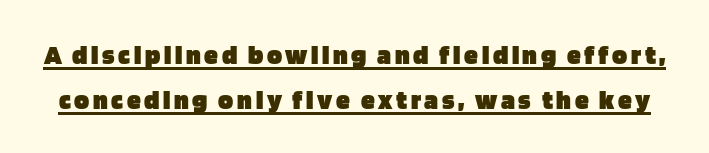
{"serif": "no", "italic": "no", "bold": "yes", "weight": "heavy", "width": "normal", "stroke_contrast": "low", "x_height": "large", "monospaced": "no", "underline": "yes", "line_spacing": "normal", "line_spacing_ratio": 1.59, "glyph_px": 28}
